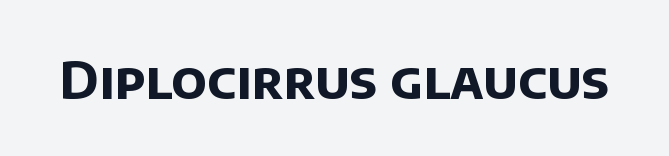
Q: Is the text bold? A: Yes.
Q: Is the typeface a serif or a sans-serif typeface? A: Sans-serif.
Q: Is the text underlined? A: No.
Q: Is the spacing between letters normal or unusually wide? A: Normal.
Q: Width (condensed, normal, or wide)? A: Normal.
Q: Stroke contrast? A: Low.
Q: x-height? A: Large.
Q: Monospaced? A: No.
